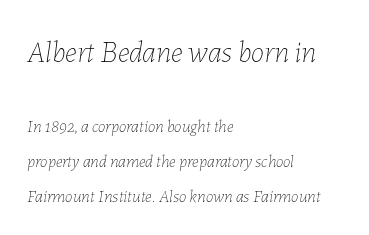
The face used here is rendered with its standard letterfit. Is this a fixed-width face? No — the glyphs have proportional, varying widths. Which chunk is bigger? The first one — the top block dwarfs the bottom. Has an underline been added? It has not. Students, observe: this is what heavily led, spacious text looks like.
